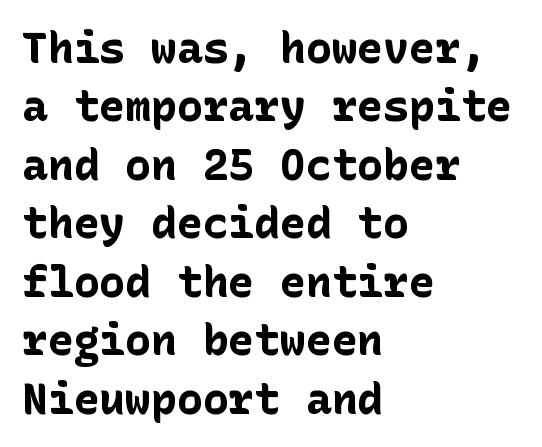
{"serif": "no", "italic": "no", "bold": "yes", "weight": "bold", "width": "normal", "stroke_contrast": "low", "x_height": "medium", "underline": "no", "align": "left", "line_spacing": "normal", "line_spacing_ratio": 1.36, "letter_spacing": "normal", "letter_spacing_em": 0.0, "glyph_px": 43}
